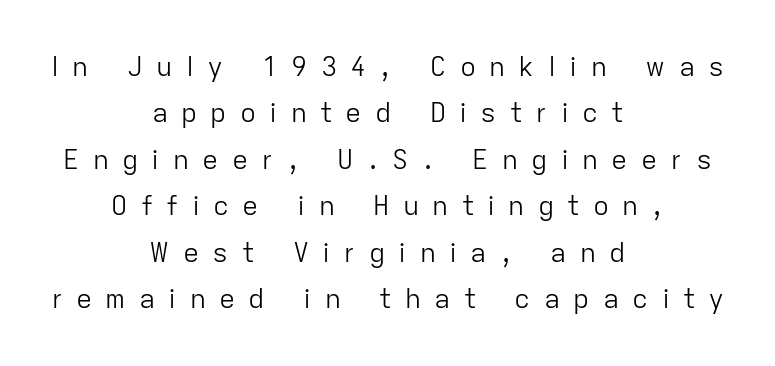
Q: Is the text bold? A: No.
Q: Is the text italic (slanted)? A: No, it is upright.
Q: Is the text underlined? A: No.
Q: How is the paragraph aligned? A: Centered.
Q: Is the spacing between letters normal or unusually wide? A: Unusually wide.
